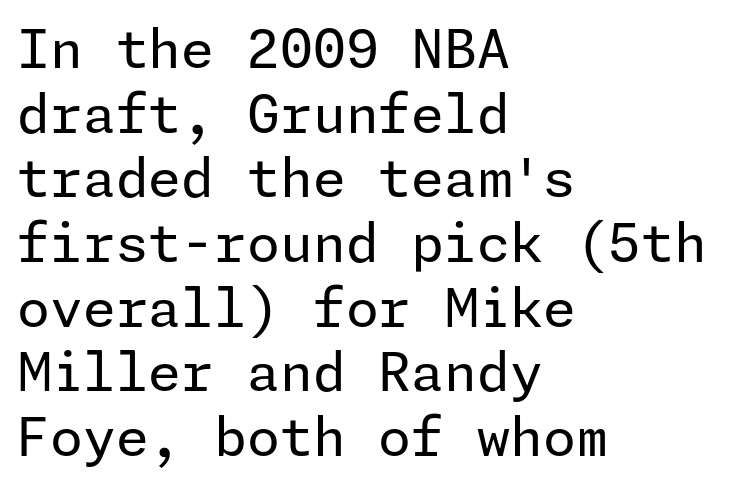
Posture: vertical. All the whitespace from short lines collects on the right. The cut favours lightness, reaching ordinary text weight at its darkest. Check where the strokes stop: nothing finishes them off — pure sans. Unmarked baselines from the first word to the last.
